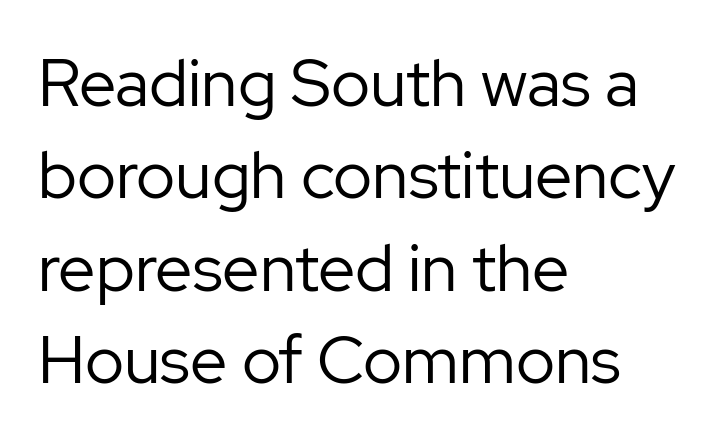
The image shows 66 px regular-weight sans-serif type, upright; set left-aligned, normal line spacing (1.4x), normal letter spacing, not underlined; low stroke contrast and a medium x-height.
